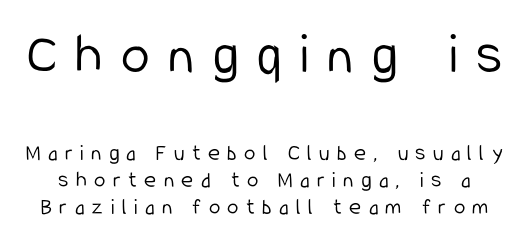
{"serif": "no", "italic": "no", "bold": "no", "weight": "light", "width": "condensed", "stroke_contrast": "low", "x_height": "medium", "monospaced": "no", "underline": "no", "line_spacing_ratio": 1.18, "letter_spacing": "wide", "letter_spacing_em": 0.32, "larger_block": "first", "size_ratio": 2.52, "glyph_px": 58}
